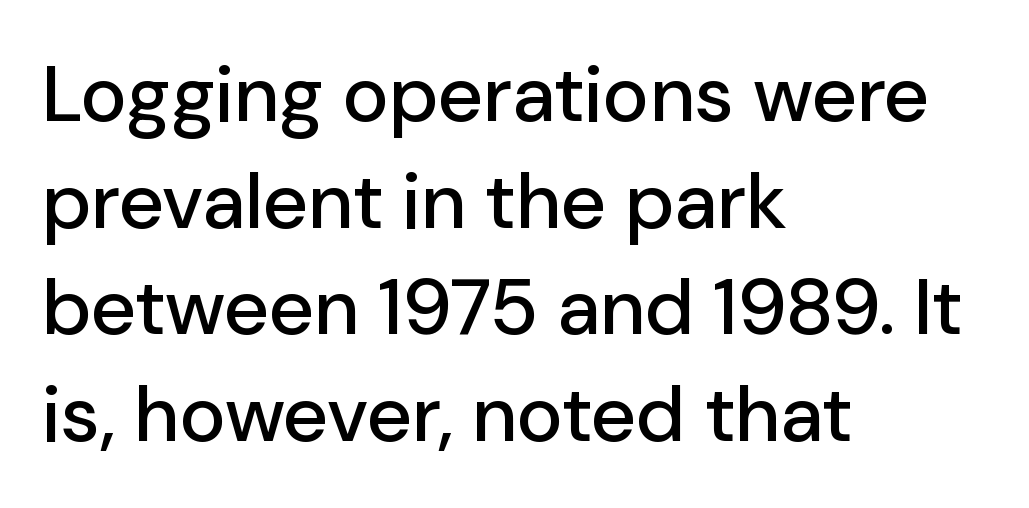
Q: Is the text italic (slanted)? A: No, it is upright.
Q: Is the typeface a serif or a sans-serif typeface? A: Sans-serif.
Q: Is the text underlined? A: No.
Q: How is the paragraph aligned? A: Left-aligned.
Q: Is the spacing between letters normal or unusually wide? A: Normal.
Q: Is the spacing between lines tight, normal or loose? A: Normal.
Q: Width (condensed, normal, or wide)? A: Normal.
Q: Stroke contrast? A: Low.
Q: x-height? A: Medium.
Q: Monospaced? A: No.
